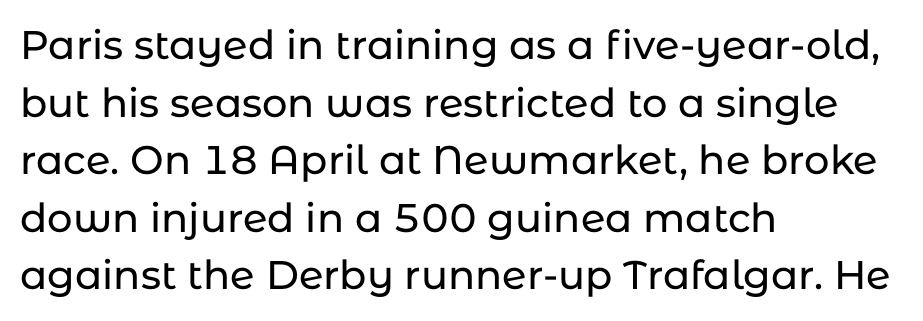
You can tell it's not italic because the verticals are truly vertical. The strip under each line holds only bare page. Layout note: lines flush left. Students, note that the glyphs here touch the page at normal intervals. Is this a fixed-width face? No — the glyphs have proportional, varying widths. Grotesque or geometric, the face here clearly has no serifs.
